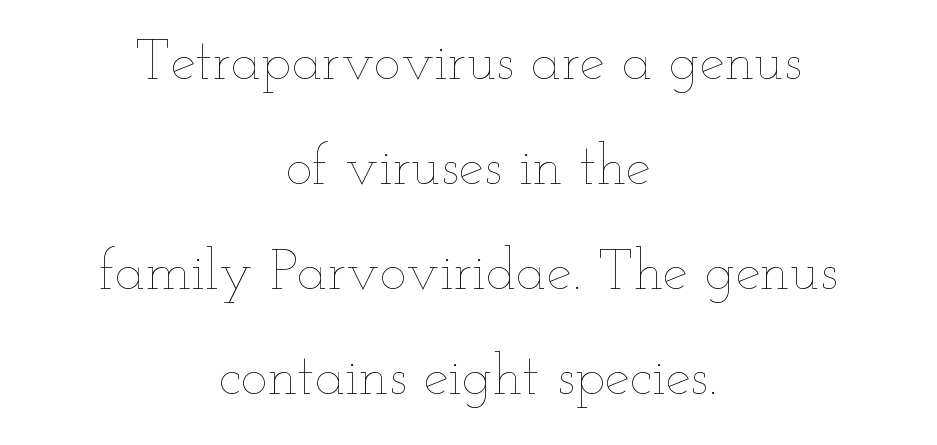
Is the type heavy? It reads as light-to-regular instead. Nobody touched the tracking dial on this one. Do the letters lean? They stand straight. The face used here is proportionally spaced, like ordinary book or web type.
